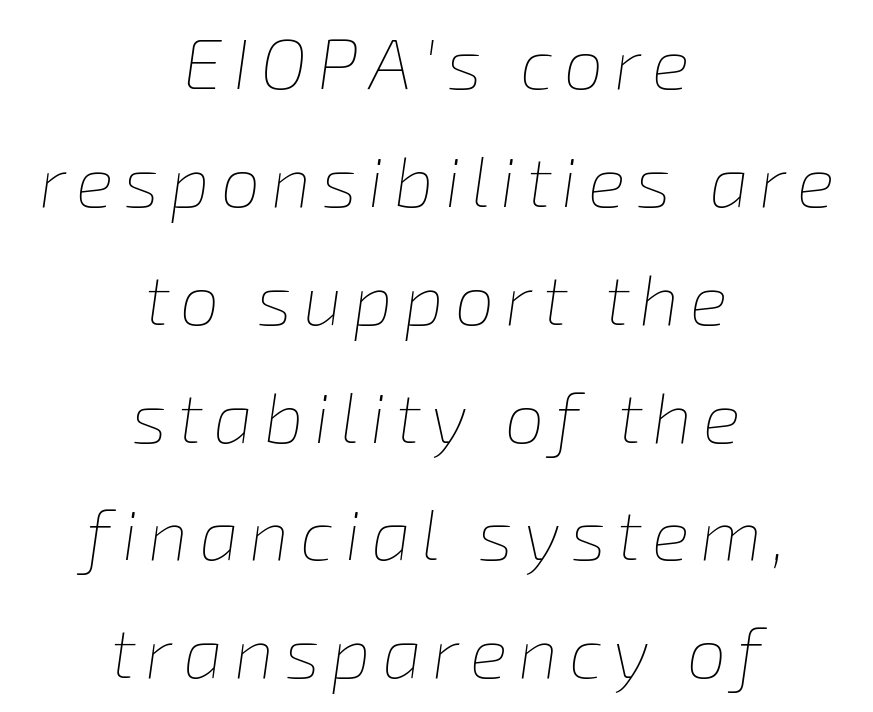
Q: Is the text bold? A: No.
Q: Is the text italic (slanted)? A: Yes, it leans right by about 8 degrees.
Q: Is the text underlined? A: No.
Q: How is the paragraph aligned? A: Centered.
Q: Is the spacing between lines tight, normal or loose? A: Normal.
Q: Width (condensed, normal, or wide)? A: Normal.
Q: Stroke contrast? A: Low.
Q: x-height? A: Medium.
Q: Monospaced? A: No.
